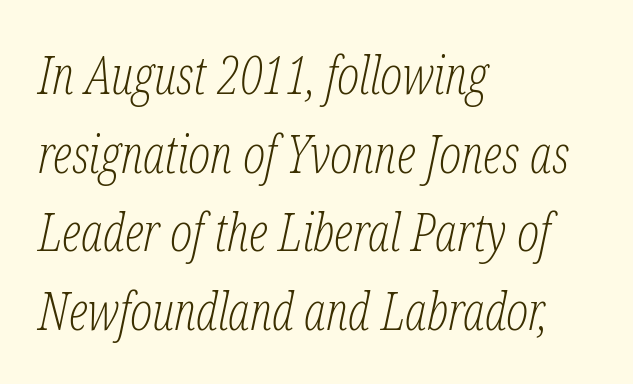
The face used here is seriffed, in the tradition of book romans. In terms of letterspacing, this is plain default setting. Does the leading feel generous? No, just average. Compared with a centered layout, this one pins lines to the left instead. Proportional: the letters do not fall into vertical columns. Underlining? Definitely not there.
